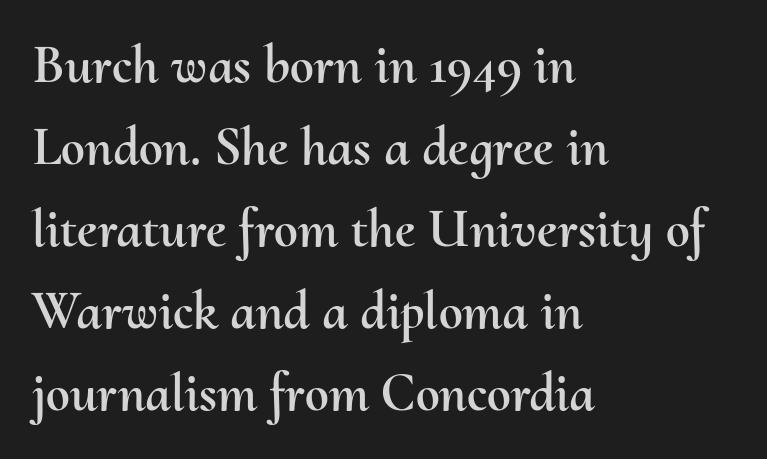
Decoration check: the copy has no underline. Successive baselines arrive at the customary interval. Posture: vertical. This rendering leaves character spacing at its baseline value. Horizontally, the lines are justified to the leading edge only. The passage shown is typed in a proportional face where columns would drift.
